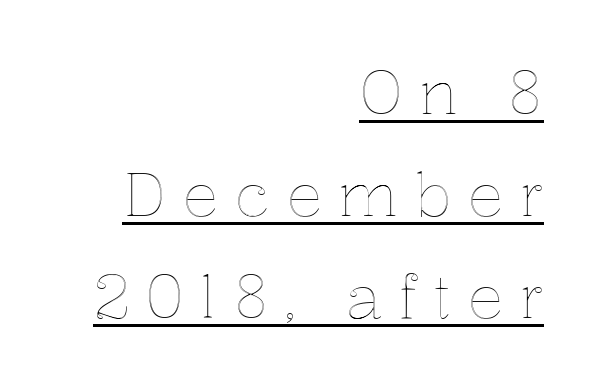
Q: Is the text italic (slanted)? A: No, it is upright.
Q: Is the text underlined? A: Yes.
Q: How is the paragraph aligned? A: Right-aligned.
Q: Is the spacing between letters normal or unusually wide? A: Unusually wide.
Q: Is the spacing between lines tight, normal or loose? A: Normal.
Q: Width (condensed, normal, or wide)? A: Normal.
Q: x-height? A: Medium.
Q: Monospaced? A: No.
